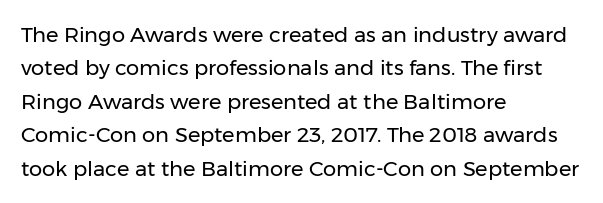
The image shows 21 px text type, upright; set left-aligned, normal line spacing (1.59x), normal letter spacing, not underlined.
